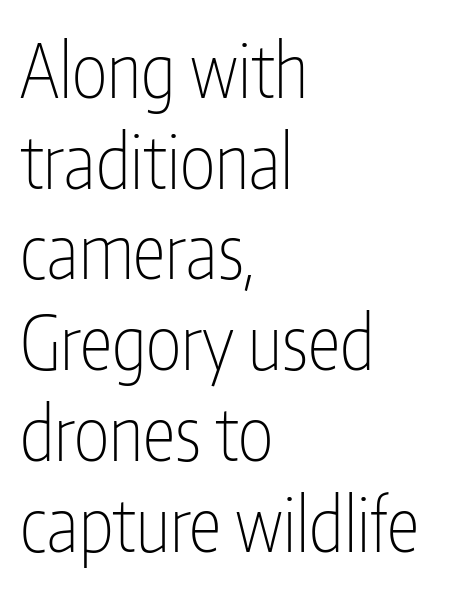
Q: Is the text bold? A: No.
Q: Is the text italic (slanted)? A: No, it is upright.
Q: Is the typeface a serif or a sans-serif typeface? A: Sans-serif.
Q: Is the text underlined? A: No.
Q: How is the paragraph aligned? A: Left-aligned.
Q: Is the spacing between letters normal or unusually wide? A: Normal.
Q: Width (condensed, normal, or wide)? A: Condensed.
Q: Stroke contrast? A: Low.
Q: x-height? A: Medium.
Q: Monospaced? A: No.
